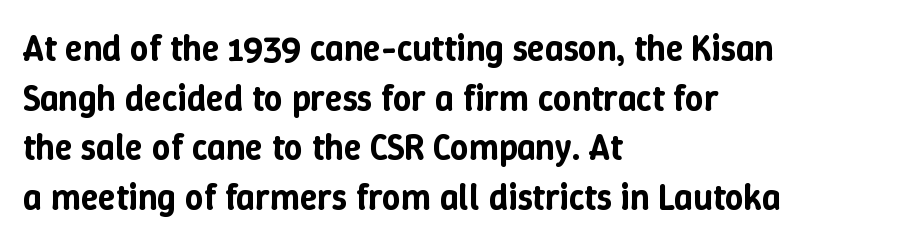
{"italic": "no", "width": "normal", "stroke_contrast": "low", "x_height": "medium", "monospaced": "no", "underline": "no", "align": "left", "line_spacing": "normal", "line_spacing_ratio": 1.38, "letter_spacing": "normal", "letter_spacing_em": 0.0, "glyph_px": 36}
